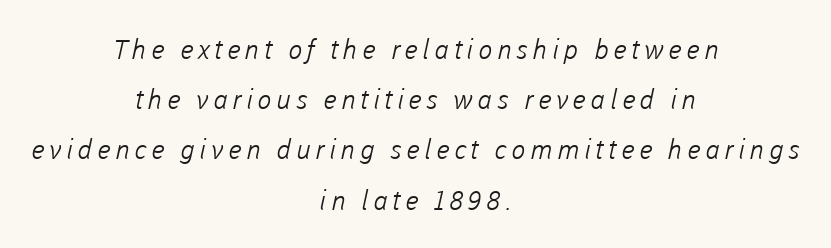
Q: Is the text bold? A: No.
Q: Is the text underlined? A: No.
Q: How is the paragraph aligned? A: Centered.
